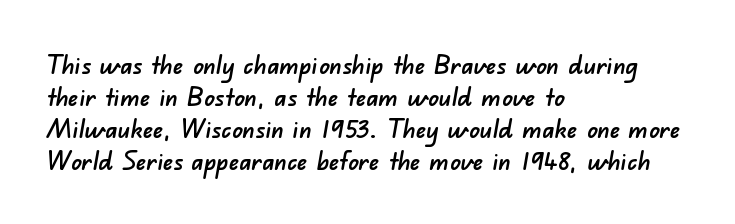
{"underline": "no", "align": "left", "line_spacing_ratio": 1.23, "letter_spacing": "normal", "letter_spacing_em": 0.0, "glyph_px": 26}
